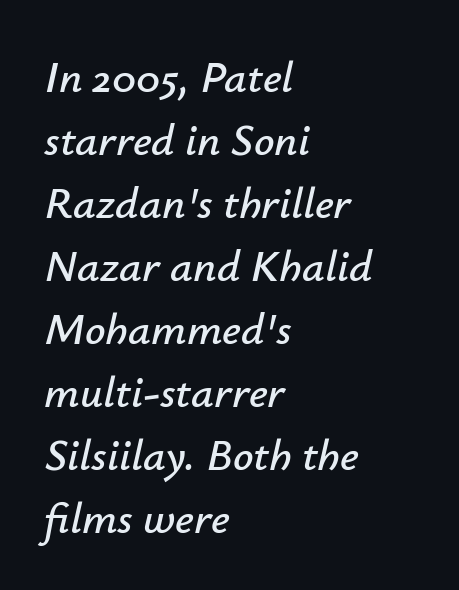
Compared with typical paragraphs, the rows here are spaced about the same. The axis of the letterforms is tilted away from vertical. Varying glyph widths throughout — classic text-font behaviour. The paragraph shown leans on its left margin.
